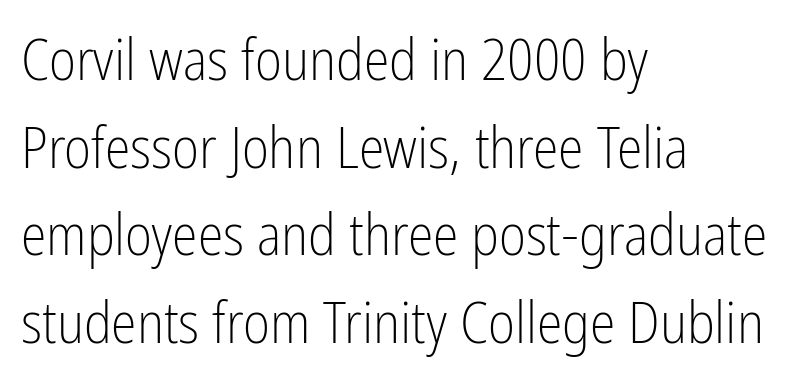
The image shows 58 px light, condensed sans-serif type, upright; set left-aligned, normal line spacing (1.51x), normal letter spacing, not underlined; low stroke contrast and a medium x-height.
